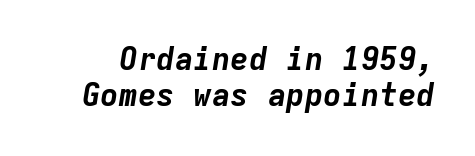
Q: Is the text bold? A: Yes.
Q: Is the text italic (slanted)? A: Yes, it leans right by about 9 degrees.
Q: Is the text underlined? A: No.
Q: Is the spacing between letters normal or unusually wide? A: Normal.
Q: Width (condensed, normal, or wide)? A: Normal.
Q: Stroke contrast? A: Low.
Q: x-height? A: Medium.
Q: Monospaced? A: Yes.
